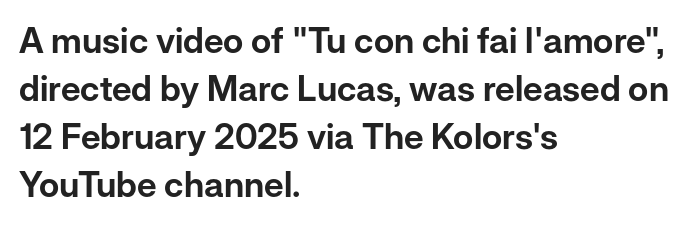
The image shows 35 px sans-serif type, upright; set left-aligned, normal line spacing (1.37x), normal letter spacing, not underlined; low stroke contrast and a medium x-height.
